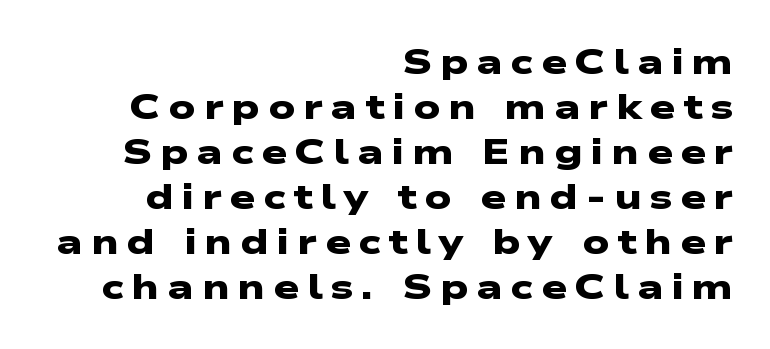
Q: Is the text bold? A: Yes.
Q: Is the typeface a serif or a sans-serif typeface? A: Sans-serif.
Q: Is the text underlined? A: No.
Q: How is the paragraph aligned? A: Right-aligned.
Q: Is the spacing between letters normal or unusually wide? A: Unusually wide.
Q: Is the spacing between lines tight, normal or loose? A: Normal.
Q: Width (condensed, normal, or wide)? A: Wide.
Q: Stroke contrast? A: Low.
Q: x-height? A: Medium.
Q: Monospaced? A: No.
